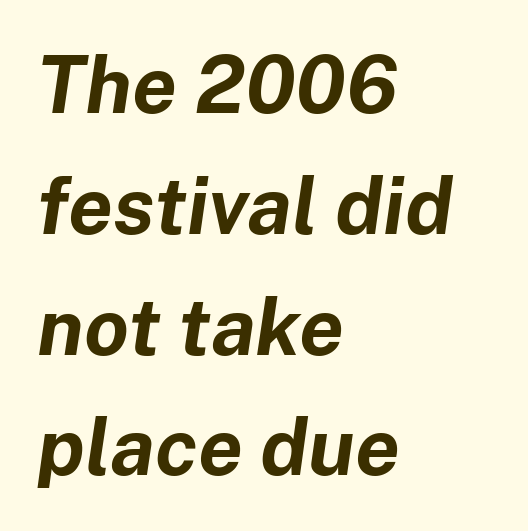
Q: Is the text bold? A: Yes.
Q: Is the text italic (slanted)? A: Yes, it leans right by about 8 degrees.
Q: Is the text underlined? A: No.
Q: How is the paragraph aligned? A: Left-aligned.
Q: Is the spacing between letters normal or unusually wide? A: Normal.
Q: Is the spacing between lines tight, normal or loose? A: Normal.
Q: Width (condensed, normal, or wide)? A: Normal.
Q: Stroke contrast? A: Low.
Q: x-height? A: Medium.
Q: Monospaced? A: No.
